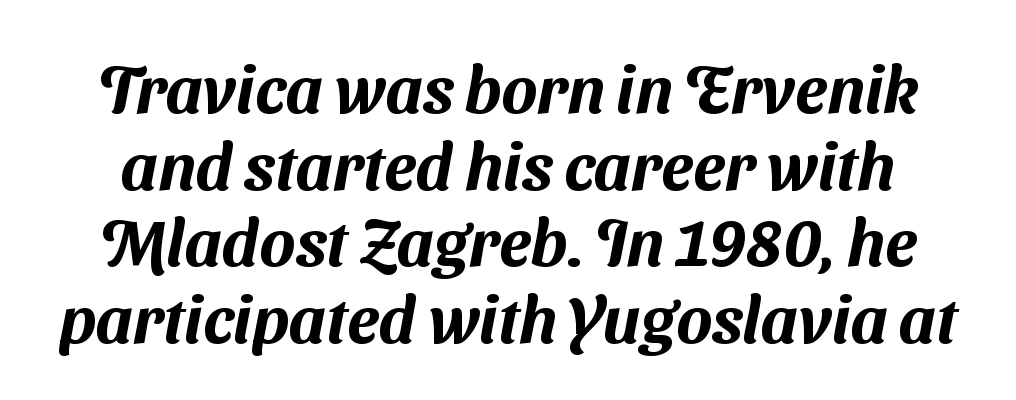
{"serif": "no", "width": "normal", "stroke_contrast": "medium", "x_height": "medium", "monospaced": "no", "underline": "no", "line_spacing_ratio": 1.16, "letter_spacing": "normal", "letter_spacing_em": 0.0, "glyph_px": 66}
